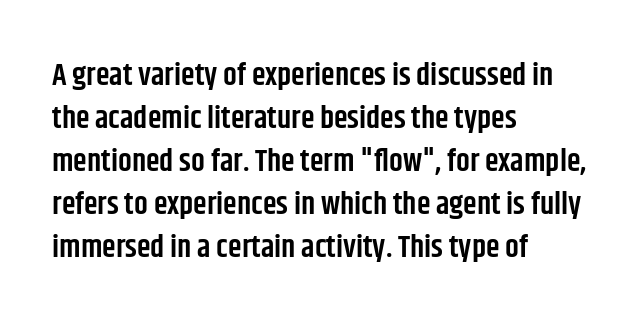
Q: Is the text bold? A: Semi-bold.
Q: Is the text italic (slanted)? A: No, it is upright.
Q: Is the typeface a serif or a sans-serif typeface? A: Sans-serif.
Q: Is the text underlined? A: No.
Q: How is the paragraph aligned? A: Left-aligned.
Q: Is the spacing between letters normal or unusually wide? A: Normal.
Q: Is the spacing between lines tight, normal or loose? A: Normal.
Q: Width (condensed, normal, or wide)? A: Condensed.
Q: Stroke contrast? A: Low.
Q: x-height? A: Large.
Q: Monospaced? A: No.
